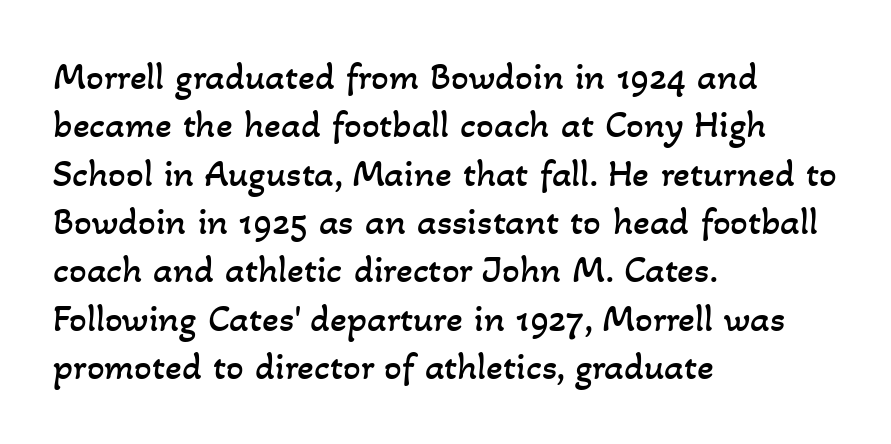
{"bold": "no", "weight": "regular", "width": "normal", "stroke_contrast": "low", "x_height": "small", "monospaced": "no", "underline": "no", "align": "left", "line_spacing_ratio": 1.24, "letter_spacing": "normal", "letter_spacing_em": 0.0, "glyph_px": 39}
